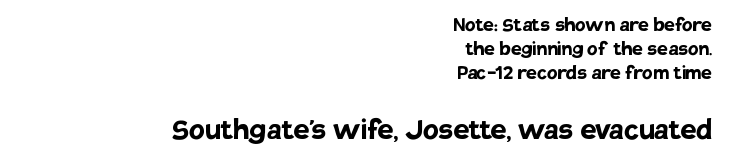
Q: Is the text bold? A: Yes.
Q: Is the text italic (slanted)? A: No, it is upright.
Q: Is the typeface a serif or a sans-serif typeface? A: Sans-serif.
Q: Is the text underlined? A: No.
Q: How is the paragraph aligned? A: Right-aligned.
Q: Is the spacing between letters normal or unusually wide? A: Normal.
Q: Is the spacing between lines tight, normal or loose? A: Tight.
Q: Which block of text is set in a larger size, the first (top) or the second (bottom)? A: The second (bottom) one.
Q: Width (condensed, normal, or wide)? A: Normal.
Q: Stroke contrast? A: Low.
Q: x-height? A: Large.
Q: Monospaced? A: No.
